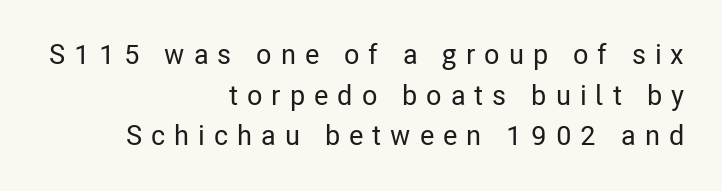
The image shows 28 px condensed sans-serif type, upright; set right-aligned, normal line spacing (1.45x), unusually wide letter spacing (+0.32 em), not underlined; low stroke contrast and a medium x-height.
